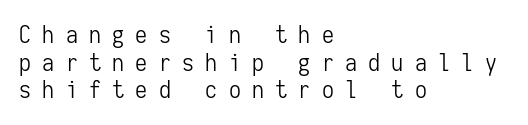
The lines are packed closely together with very little leading. The baseline area is clear. Reading down the block, your eye returns to a fixed left position each line. Characters remain perfectly vertical along every line.
